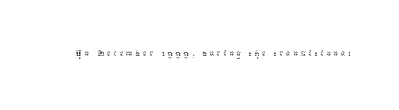
{"italic": "no", "bold": "no", "underline": "no", "glyph_px": 22}
